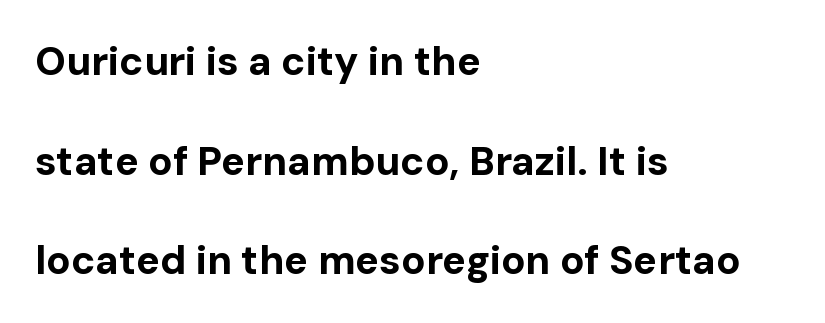
A typesetter would mark this as roman, not italic. The line-height multiplier appears high, well above default. One-word summary of the alignment: left. Weight check: bold — yes, fully. This rendering features lettering with no underline.
